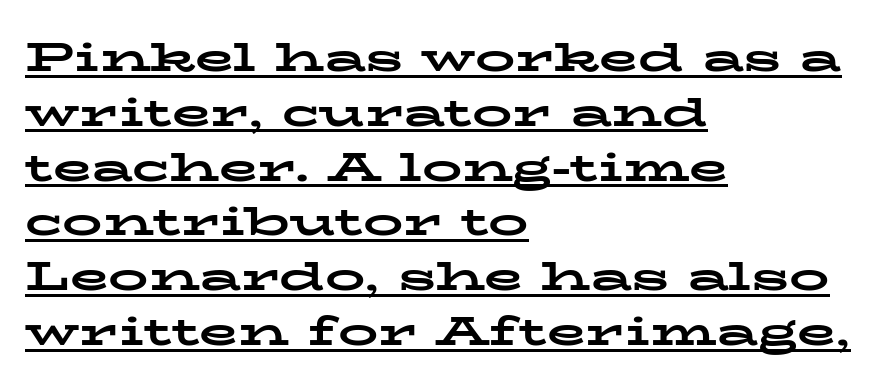
Horizontal bands of white between lines are of average thickness. You'd pick this weight for a headline — it's a proper bold. The letters advance in unequal steps, a hallmark of proportional type. Unlike italic type, these characters show no tilt at all.
